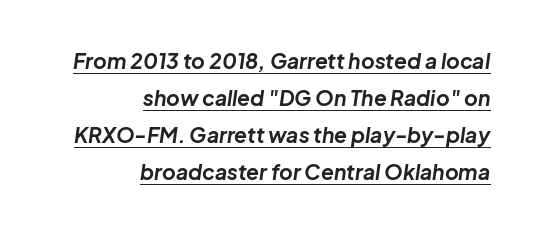
The image shows 21 px bold type, italic (leaning right); set right-aligned, line spacing 1.76x, normal letter spacing, underlined.
